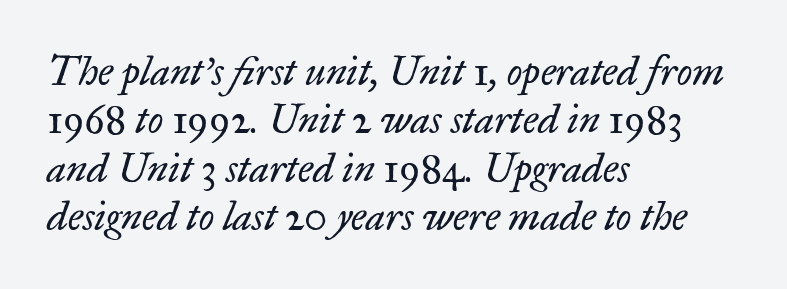
{"serif": "yes", "italic": "yes", "lean": "right", "slant_degrees": 17, "bold": "no", "weight": "regular", "width": "normal", "stroke_contrast": "low", "x_height": "small", "monospaced": "no", "underline": "no", "align": "left", "line_spacing_ratio": 1.21, "letter_spacing": "normal", "letter_spacing_em": 0.0, "glyph_px": 40}
